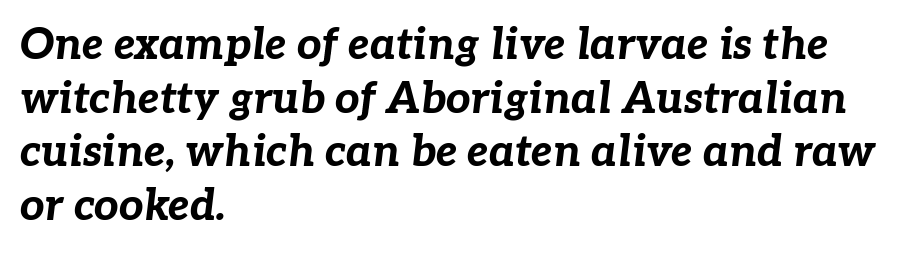
A bare baseline throughout the passage. A full-strength bold gives these letters their thick strokes. Words appear dense and cohesive because spacing is normal. The typesetter chose a ragged-right arrangement here. A normal amount of white space separates one row of letters from the next. The passage shown is typed in a proportional face where columns would drift.
